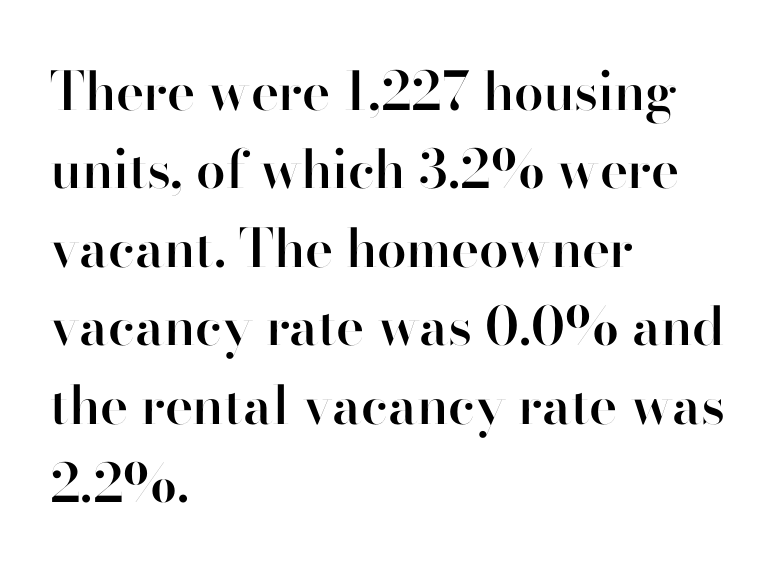
Only glyphs here, with clear space below each row. The face used here is proportionally spaced, like ordinary book or web type. The letters stand straight up with perfectly vertical stems. Default kerning and tracking; the words read as compact shapes. The type family on display is of the sans-serif kind. Bold? Not quite — semibold, heavier than regular but stopping short.
